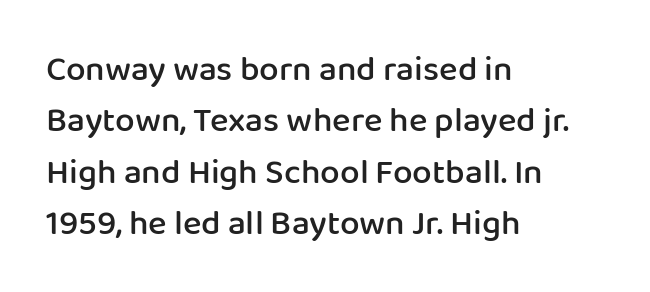
Each new line begins a customary step beneath the previous one. These lines carry some extra weight — a demibold, not a full bold. Classification — sans serif. Clear beneath every line of the passage. The face used here is proportionally spaced, like ordinary book or web type. Typeset ragged right — the left edge is the straight one.
